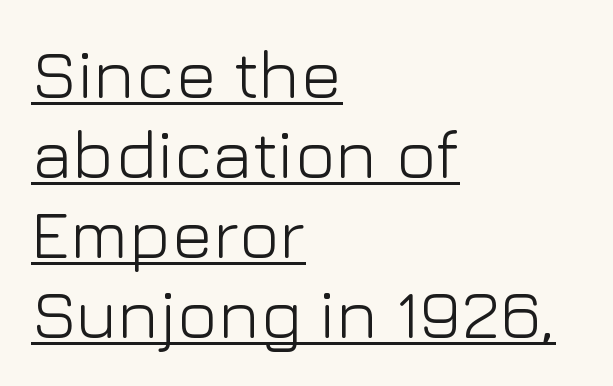
The image shows 69 px light sans-serif type, upright; set left-aligned, line spacing 1.16x, normal letter spacing, underlined; low stroke contrast and a medium x-height.
